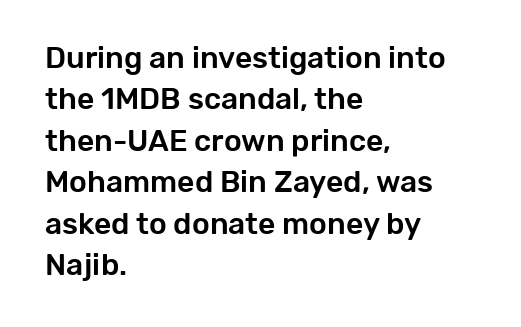
{"serif": "no", "italic": "no", "width": "normal", "stroke_contrast": "low", "x_height": "medium", "monospaced": "no", "underline": "no", "align": "left", "line_spacing": "normal", "line_spacing_ratio": 1.38, "letter_spacing": "normal", "letter_spacing_em": 0.0, "glyph_px": 30}
